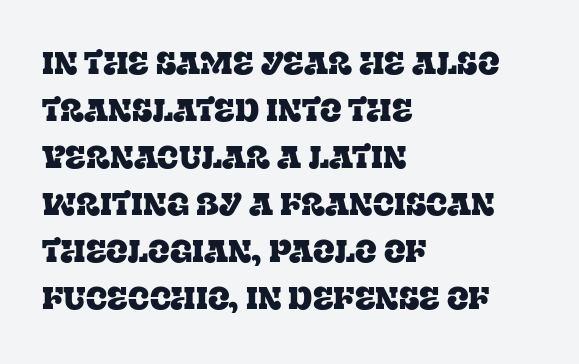
The image shows 32 px serif type, upright; set left-aligned, normal line spacing (1.47x), normal letter spacing, not underlined; low stroke contrast and a large x-height.
